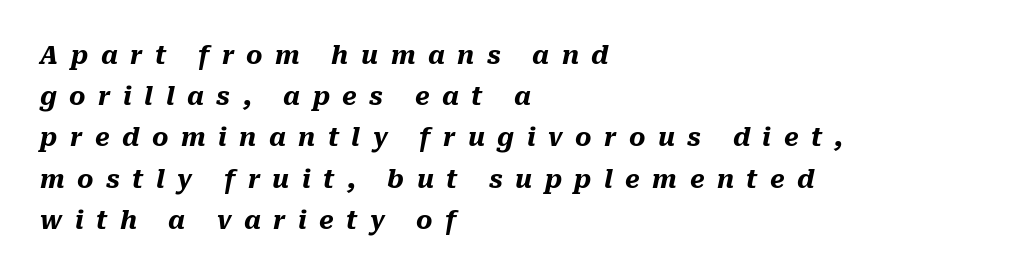
Q: Is the text bold? A: Yes.
Q: Is the text italic (slanted)? A: Yes, it leans right by about 10 degrees.
Q: Is the text underlined? A: No.
Q: How is the paragraph aligned? A: Left-aligned.
Q: Is the spacing between letters normal or unusually wide? A: Unusually wide.
Q: Is the spacing between lines tight, normal or loose? A: Normal.
